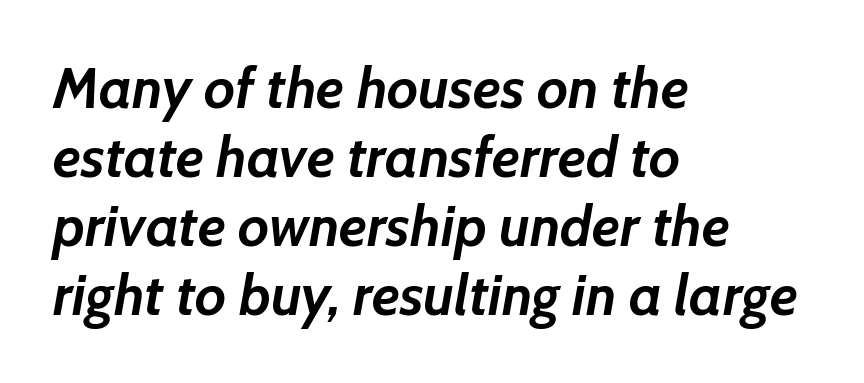
The image shows 57 px semibold type, italic (leaning right); set left-aligned, line spacing 1.21x, normal letter spacing, not underlined; low stroke contrast and a medium x-height.
